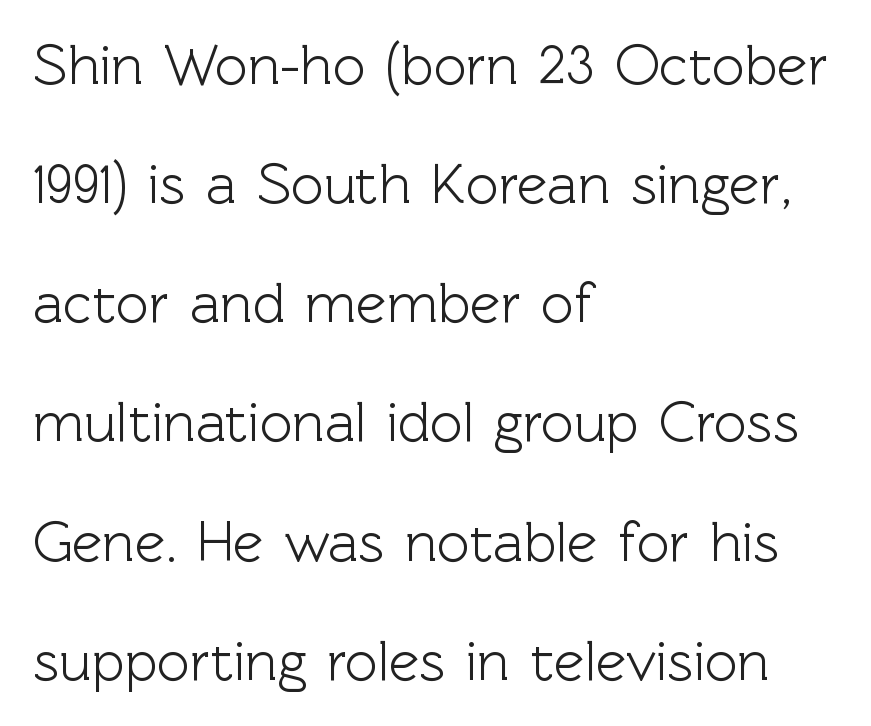
The image shows 57 px sans-serif type, upright; set left-aligned, loose line spacing (2.09x), normal letter spacing, not underlined; a medium x-height.
